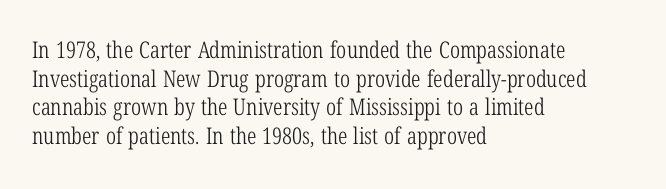
{"italic": "no", "bold": "no", "underline": "no", "align": "left", "line_spacing": "normal", "line_spacing_ratio": 1.25, "letter_spacing": "normal", "letter_spacing_em": 0.0, "glyph_px": 23}
